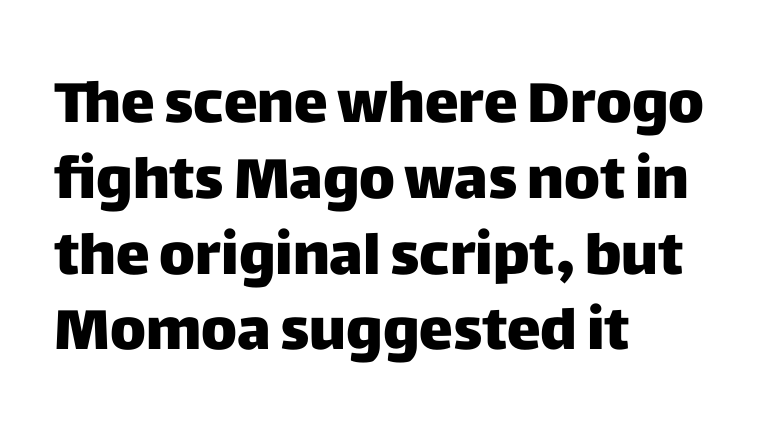
The image shows 57 px sans-serif type, upright; set left-aligned, normal line spacing (1.33x), normal letter spacing, not underlined; low stroke contrast and a large x-height.
